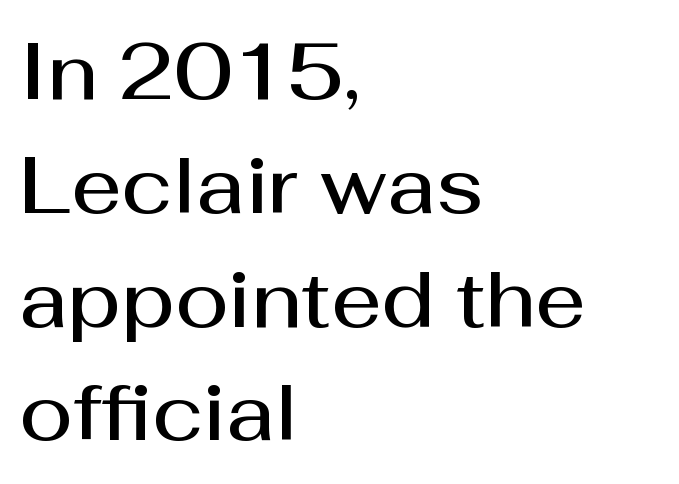
{"serif": "no", "italic": "no", "bold": "semi", "weight": "semibold", "width": "normal", "stroke_contrast": "medium", "x_height": "medium", "monospaced": "no", "underline": "no", "align": "left", "line_spacing": "normal", "line_spacing_ratio": 1.44, "letter_spacing": "normal", "letter_spacing_em": 0.0, "glyph_px": 79}
